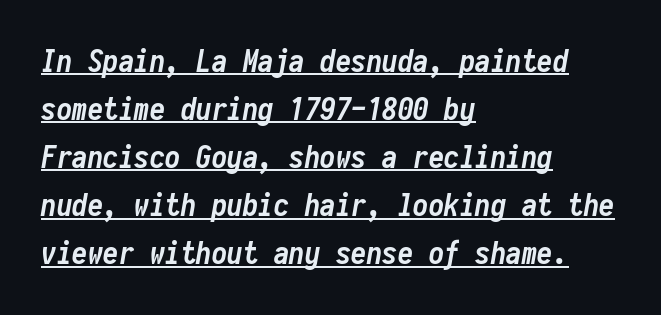
Q: Is the text bold? A: Yes.
Q: Is the text italic (slanted)? A: Yes, it leans right by about 10 degrees.
Q: Is the text underlined? A: Yes.
Q: How is the paragraph aligned? A: Left-aligned.
Q: Is the spacing between letters normal or unusually wide? A: Normal.
Q: Is the spacing between lines tight, normal or loose? A: Normal.
Q: Width (condensed, normal, or wide)? A: Condensed.
Q: Stroke contrast? A: Low.
Q: x-height? A: Medium.
Q: Monospaced? A: Yes.
